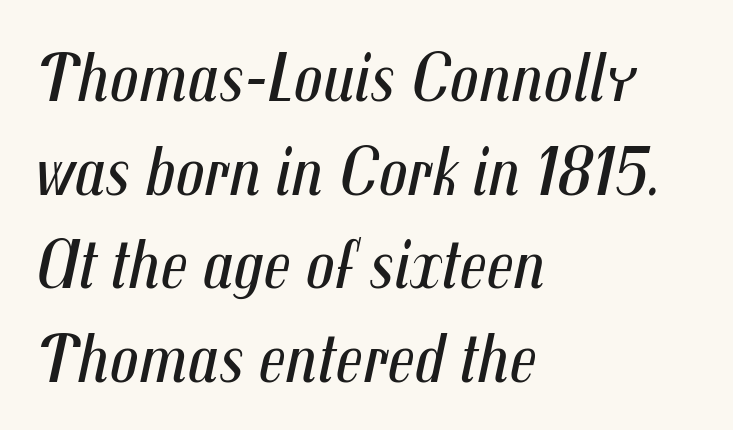
Weight: in the light-to-regular range. Proportional: the letters do not fall into vertical columns. Horizontal alignment here is leftward, the default for most running prose. Students, observe: this is what conventionally led text looks like. The space directly below the letters is spotless.
